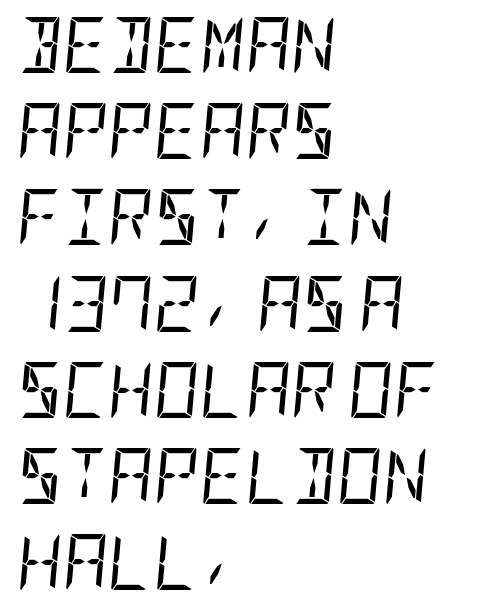
The image shows 56 px regular-weight, condensed type, italic (leaning right); set left-aligned, normal line spacing (1.54x), normal letter spacing, not underlined; low stroke contrast and a large x-height.
